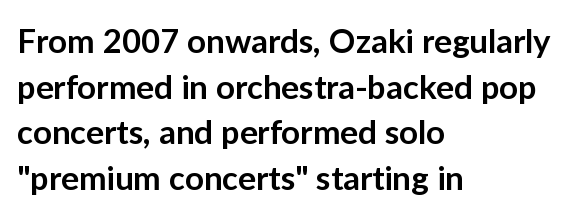
The image shows 33 px semibold sans-serif type, upright; set left-aligned, normal line spacing (1.38x), normal letter spacing, not underlined; low stroke contrast and a medium x-height.
